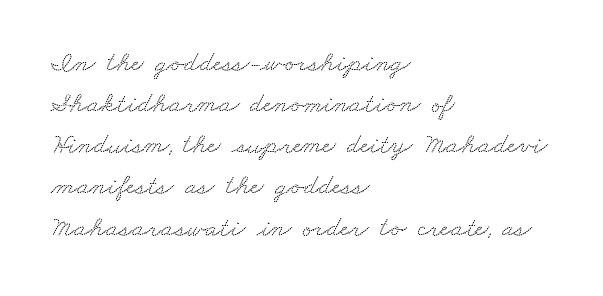
Q: Is the typeface a serif or a sans-serif typeface? A: Serif.
Q: Is the text underlined? A: No.
Q: How is the paragraph aligned? A: Left-aligned.
Q: Is the spacing between letters normal or unusually wide? A: Normal.
Q: Is the spacing between lines tight, normal or loose? A: Normal.
Q: Width (condensed, normal, or wide)? A: Wide.
Q: Stroke contrast? A: Low.
Q: x-height? A: Small.
Q: Monospaced? A: No.
